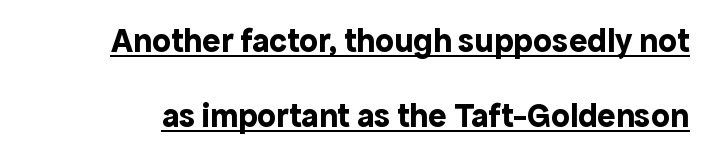
{"serif": "no", "italic": "no", "bold": "yes", "weight": "bold", "width": "normal", "x_height": "medium", "monospaced": "no", "underline": "yes", "line_spacing": "loose", "line_spacing_ratio": 2.2, "letter_spacing": "normal", "letter_spacing_em": 0.0, "glyph_px": 34}
